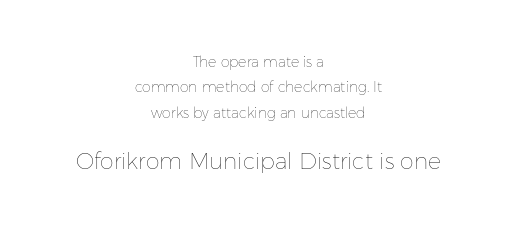
{"italic": "no", "bold": "no", "underline": "no", "align": "center", "line_spacing_ratio": 1.81, "letter_spacing": "normal", "letter_spacing_em": 0.0, "larger_block": "second", "size_ratio": 1.57, "glyph_px": 22}
